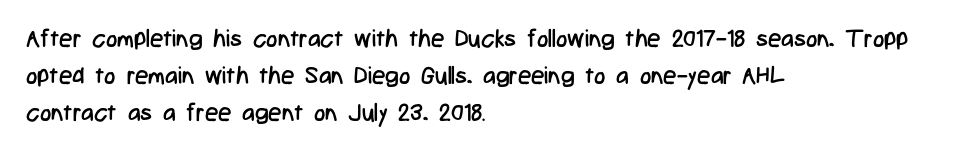
The image shows 24 px text type, upright; set left-aligned, normal line spacing (1.55x), normal letter spacing, not underlined.
